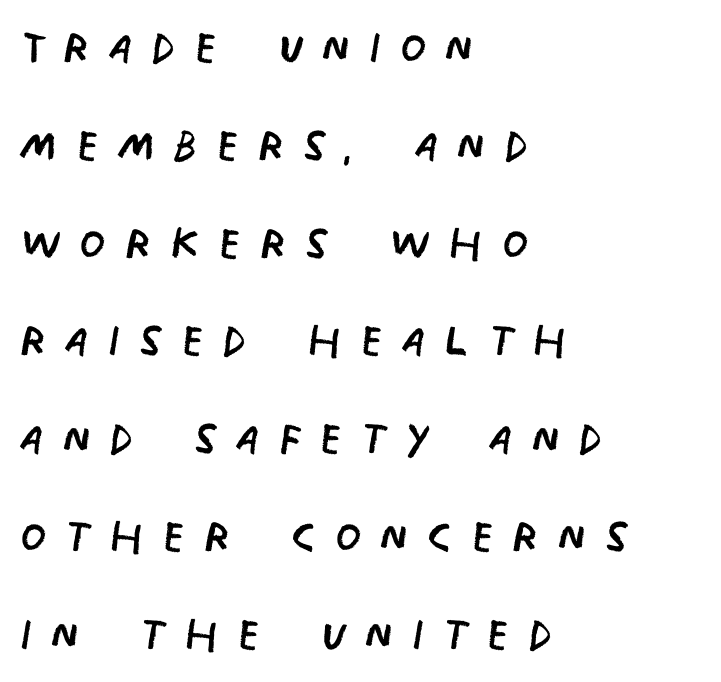
Q: Is the text bold? A: No.
Q: Is the typeface a serif or a sans-serif typeface? A: Sans-serif.
Q: Is the text underlined? A: No.
Q: How is the paragraph aligned? A: Left-aligned.
Q: Is the spacing between letters normal or unusually wide? A: Unusually wide.
Q: Is the spacing between lines tight, normal or loose? A: Normal.
Q: Width (condensed, normal, or wide)? A: Condensed.
Q: Stroke contrast? A: Low.
Q: x-height? A: Large.
Q: Monospaced? A: No.
